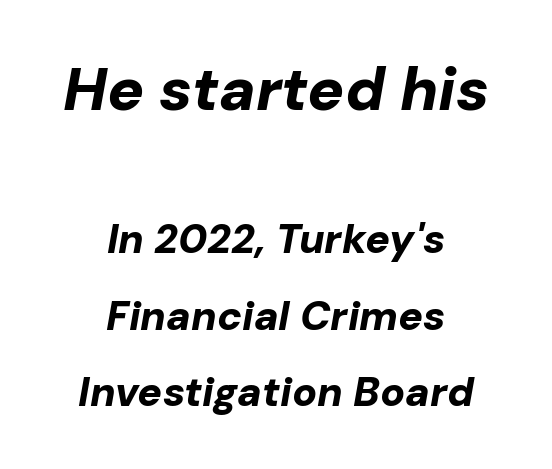
The image shows 61 px bold type, italic (leaning right); set centered, line spacing 1.87x, normal letter spacing, not underlined; the first (top) block is 1.49x larger; low stroke contrast and a medium x-height.
